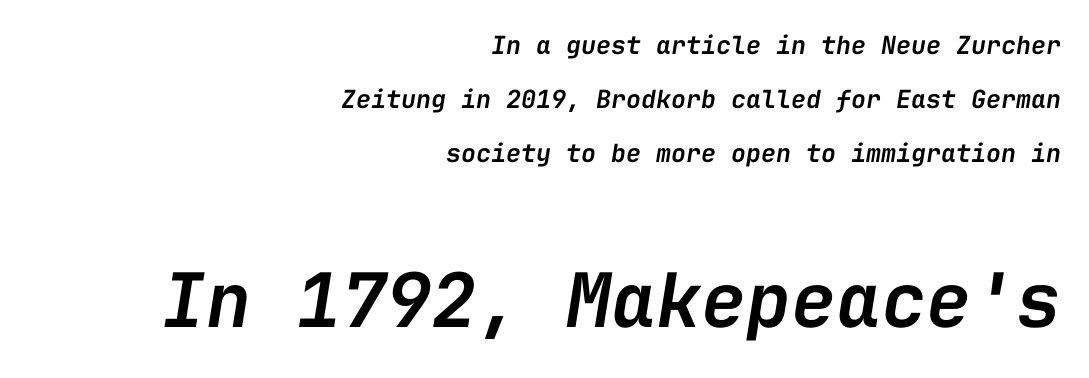
{"italic": "yes", "lean": "right", "slant_degrees": 9, "bold": "semi", "weight": "semibold", "width": "normal", "stroke_contrast": "low", "x_height": "medium", "monospaced": "yes", "underline": "no", "align": "right", "line_spacing": "loose", "line_spacing_ratio": 2.16, "letter_spacing": "normal", "letter_spacing_em": 0.0, "larger_block": "second", "size_ratio": 3.0, "glyph_px": 75}
